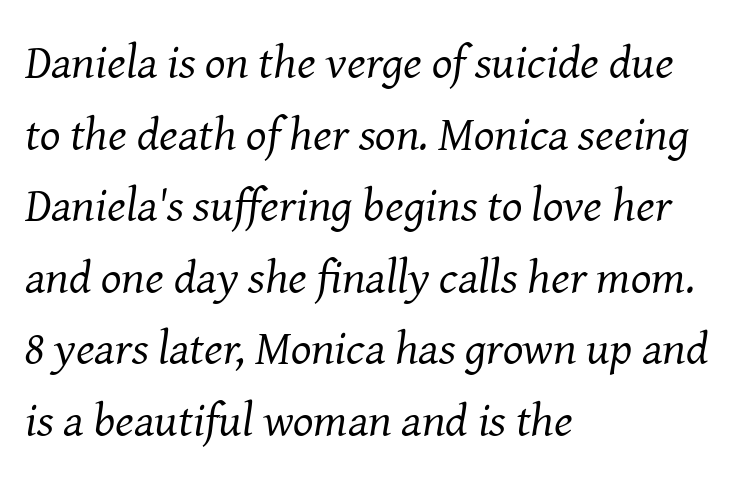
{"serif": "yes", "italic": "yes", "lean": "right", "slant_degrees": 8, "bold": "no", "weight": "regular", "width": "normal", "stroke_contrast": "medium", "x_height": "medium", "monospaced": "no", "underline": "no", "align": "left", "line_spacing": "normal", "line_spacing_ratio": 1.49, "letter_spacing": "normal", "letter_spacing_em": 0.0, "glyph_px": 48}
